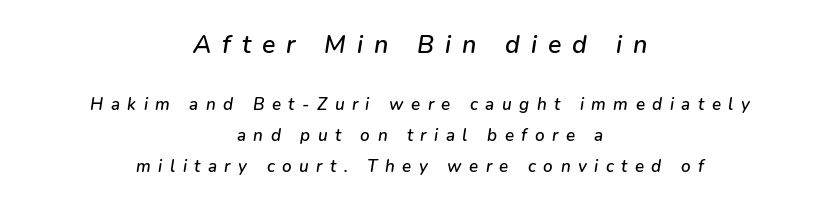
Q: Is the text italic (slanted)? A: Yes, it leans right by about 9 degrees.
Q: Is the text underlined? A: No.
Q: How is the paragraph aligned? A: Centered.
Q: Is the spacing between letters normal or unusually wide? A: Unusually wide.
Q: Which block of text is set in a larger size, the first (top) or the second (bottom)? A: The first (top) one.
